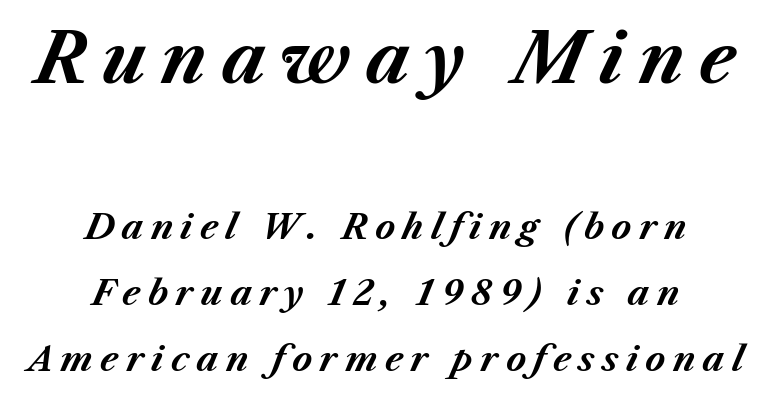
Q: Is the text bold? A: Yes.
Q: Is the text italic (slanted)? A: Yes, it leans right by about 23 degrees.
Q: Is the text underlined? A: No.
Q: How is the paragraph aligned? A: Centered.
Q: Is the spacing between letters normal or unusually wide? A: Unusually wide.
Q: Is the spacing between lines tight, normal or loose? A: Loose.
Q: Which block of text is set in a larger size, the first (top) or the second (bottom)? A: The first (top) one.
Q: Width (condensed, normal, or wide)? A: Normal.
Q: Stroke contrast? A: Medium.
Q: x-height? A: Medium.
Q: Monospaced? A: No.
